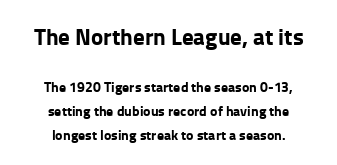
The image shows 23 px bold type, upright; set centered, line spacing 1.72x, normal letter spacing, not underlined; the first (top) block is 1.64x larger.
